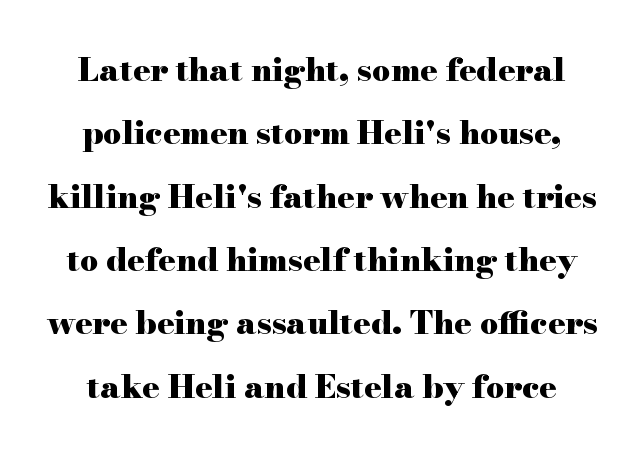
The image shows 32 px heavy, wide serif type, upright; set loose line spacing (1.98x), normal letter spacing, not underlined; high stroke contrast and a small x-height.
